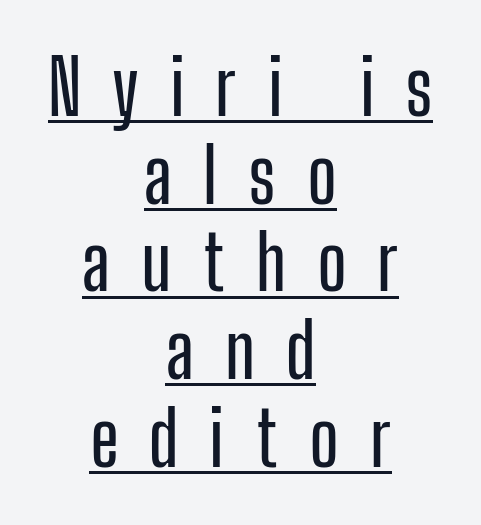
Q: Is the text italic (slanted)? A: No, it is upright.
Q: Is the typeface a serif or a sans-serif typeface? A: Sans-serif.
Q: Is the text underlined? A: Yes.
Q: How is the paragraph aligned? A: Centered.
Q: Is the spacing between letters normal or unusually wide? A: Unusually wide.
Q: Width (condensed, normal, or wide)? A: Condensed.
Q: Stroke contrast? A: Low.
Q: x-height? A: Medium.
Q: Monospaced? A: No.
